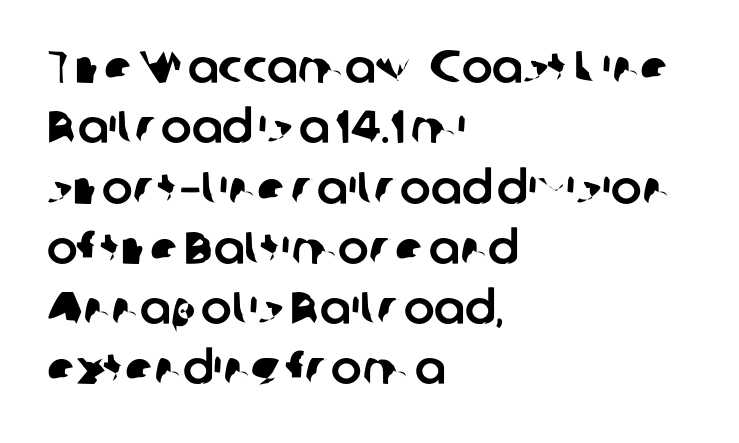
{"serif": "no", "width": "normal", "stroke_contrast": "low", "x_height": "medium", "monospaced": "no", "underline": "no", "align": "left", "line_spacing": "normal", "line_spacing_ratio": 1.31, "letter_spacing": "normal", "letter_spacing_em": 0.0, "glyph_px": 46}
